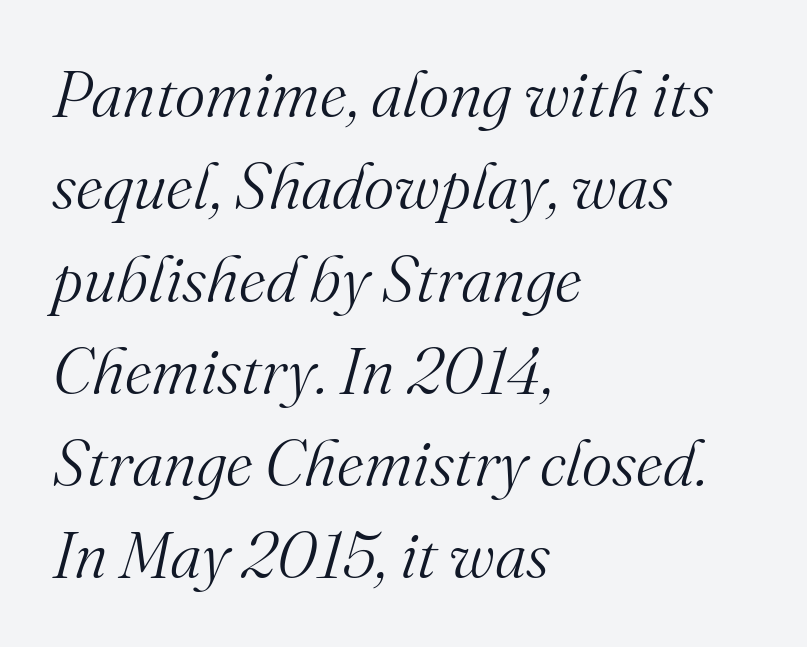
Interline gaps are of average width in this sample. Tracking here is standard; glyphs follow each other at the usual distance. No extra ink here — the face is not bold. These lines are set flush left with a ragged right edge. A bare baseline throughout the passage.
